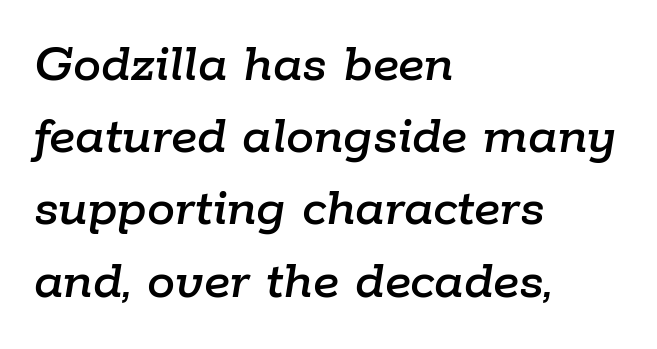
{"italic": "yes", "lean": "right", "slant_degrees": 9, "width": "normal", "stroke_contrast": "low", "x_height": "medium", "monospaced": "no", "underline": "no", "align": "left", "line_spacing": "normal", "line_spacing_ratio": 1.29, "letter_spacing": "normal", "letter_spacing_em": 0.0, "glyph_px": 56}
